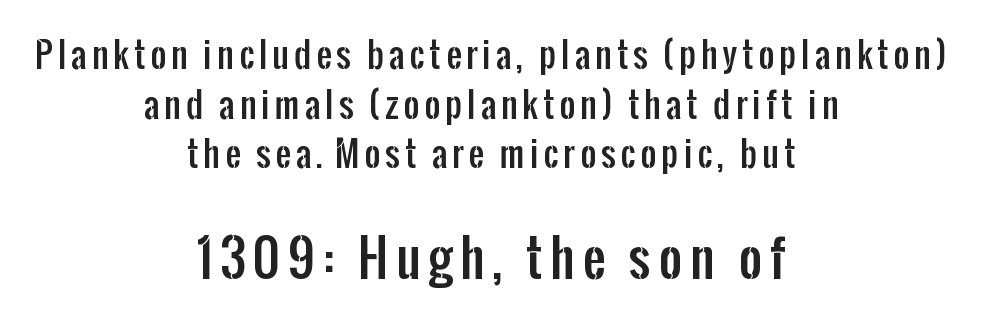
The image shows 51 px condensed sans-serif type, upright; set centered, normal line spacing (1.46x), not underlined; the second (bottom) block is 1.5x larger; low stroke contrast and a medium x-height.
